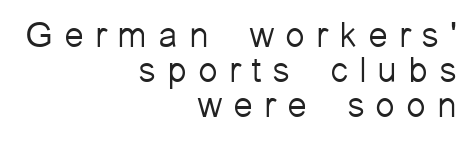
Q: Is the text bold? A: No.
Q: Is the text italic (slanted)? A: No, it is upright.
Q: Is the typeface a serif or a sans-serif typeface? A: Sans-serif.
Q: Is the text underlined? A: No.
Q: How is the paragraph aligned? A: Right-aligned.
Q: Is the spacing between letters normal or unusually wide? A: Unusually wide.
Q: Is the spacing between lines tight, normal or loose? A: Tight.
Q: Width (condensed, normal, or wide)? A: Normal.
Q: Stroke contrast? A: Low.
Q: x-height? A: Medium.
Q: Monospaced? A: No.
